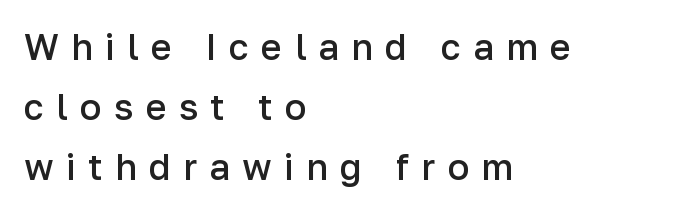
The image shows 36 px semibold sans-serif type, upright; set left-aligned, normal line spacing (1.66x), unusually wide letter spacing (+0.34 em), not underlined; low stroke contrast and a medium x-height.
